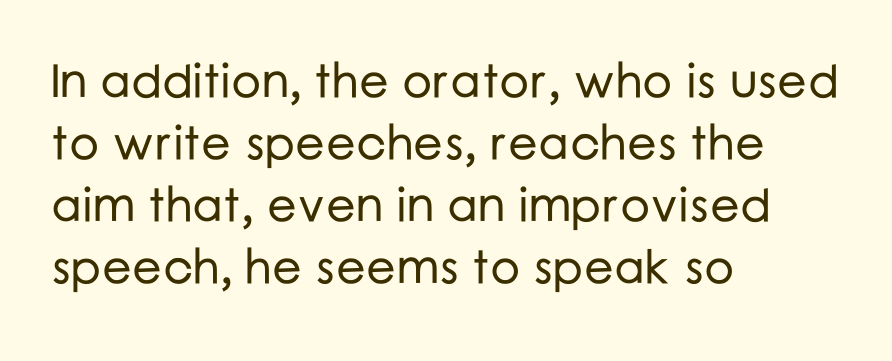
The image shows 47 px sans-serif type, upright; set left-aligned, normal line spacing (1.32x), normal letter spacing, not underlined; low stroke contrast and a medium x-height.
